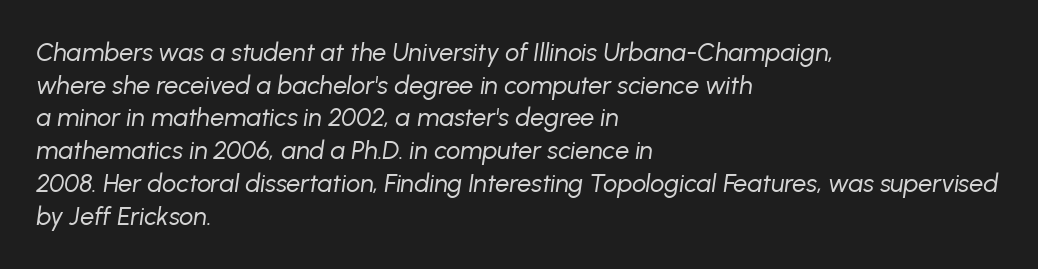
Underline: absent. The space between consecutive lines is moderate. Letters have the restrained weight of plain body copy at most. This sample is left-justified, so line endings fall wherever the words run out.
